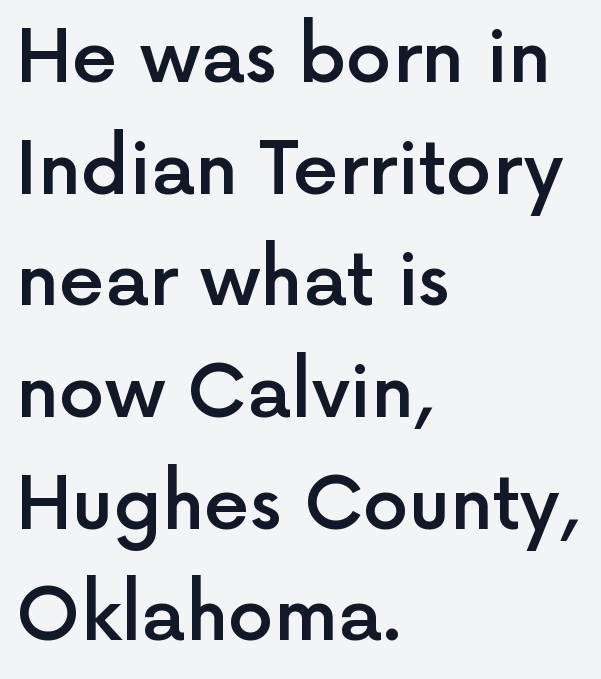
{"serif": "no", "italic": "no", "bold": "semi", "weight": "semibold", "width": "normal", "x_height": "medium", "monospaced": "no", "underline": "no", "align": "left", "line_spacing": "normal", "line_spacing_ratio": 1.53, "letter_spacing": "normal", "letter_spacing_em": 0.0, "glyph_px": 73}
